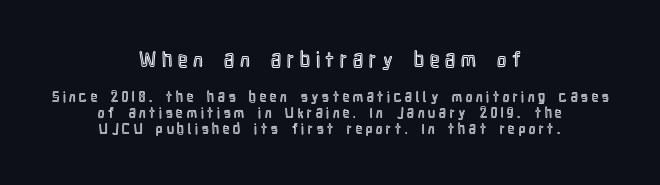
The emphasis by scale lands on block number one, above. Letter spacing: wide. The typesetter chose a symmetrical, centered arrangement here. Unlike italic type, these characters show no tilt at all. Underline: absent. You could barely slide anything between these rows.
